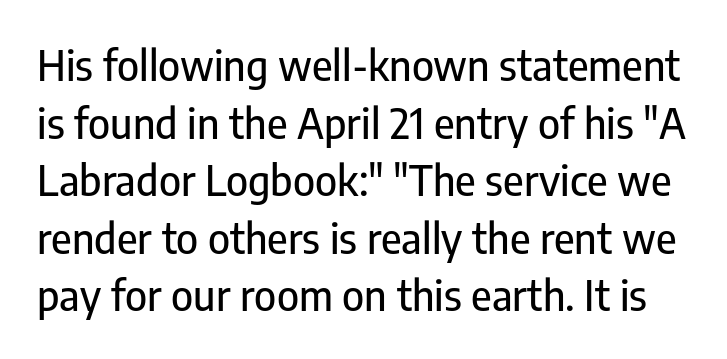
{"serif": "no", "italic": "no", "width": "condensed", "stroke_contrast": "low", "x_height": "medium", "monospaced": "no", "underline": "no", "line_spacing": "normal", "line_spacing_ratio": 1.37, "letter_spacing": "normal", "letter_spacing_em": 0.0, "glyph_px": 42}
